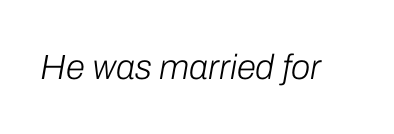
Q: Is the text bold? A: No.
Q: Is the text italic (slanted)? A: Yes, it leans right by about 10 degrees.
Q: Is the text underlined? A: No.
Q: Is the spacing between letters normal or unusually wide? A: Normal.
Q: Width (condensed, normal, or wide)? A: Normal.
Q: Stroke contrast? A: Low.
Q: x-height? A: Medium.
Q: Monospaced? A: No.
